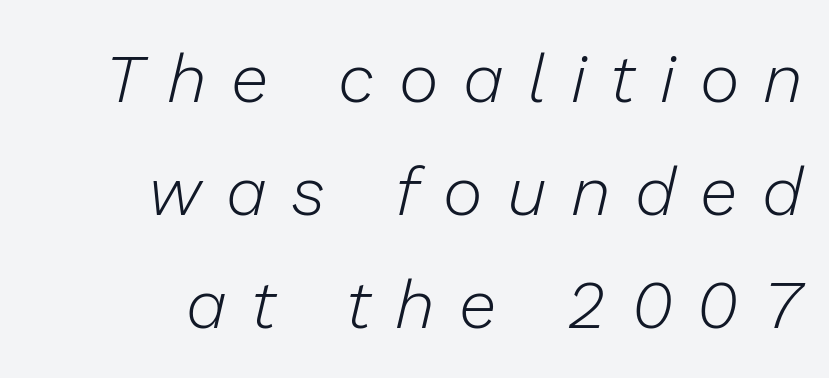
The rendering anchors every line to the right-hand side. The weight would be labelled regular, book, light, or lighter still. Leading: standard. Descenders are the only things crossing below the line.
